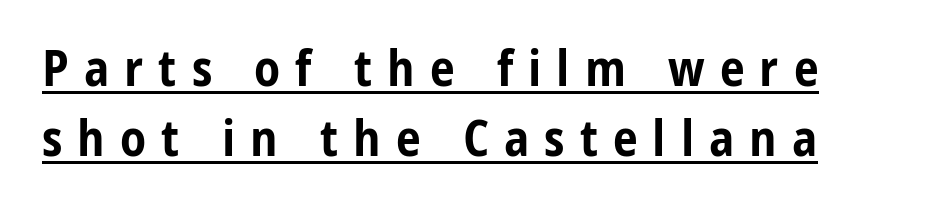
Q: Is the text bold? A: Yes.
Q: Is the text italic (slanted)? A: No, it is upright.
Q: Is the typeface a serif or a sans-serif typeface? A: Sans-serif.
Q: Is the text underlined? A: Yes.
Q: Is the spacing between letters normal or unusually wide? A: Unusually wide.
Q: Is the spacing between lines tight, normal or loose? A: Normal.
Q: Width (condensed, normal, or wide)? A: Condensed.
Q: Stroke contrast? A: Low.
Q: x-height? A: Medium.
Q: Monospaced? A: No.
